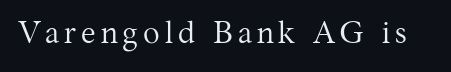
Is the type heavy? It reads as light-to-regular instead. When letters stand straight like this, we call the style roman or upright. Each row of text sits above clean, open space. A serif font was chosen for this passage.
